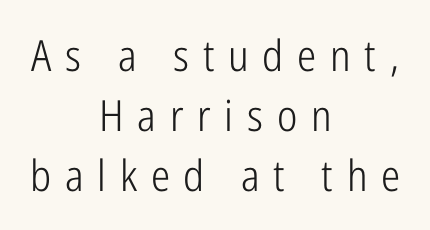
{"serif": "no", "italic": "no", "bold": "no", "weight": "light", "width": "condensed", "stroke_contrast": "low", "x_height": "medium", "monospaced": "no", "underline": "no", "align": "center", "line_spacing": "normal", "line_spacing_ratio": 1.4, "letter_spacing": "wide", "letter_spacing_em": 0.32, "glyph_px": 43}
